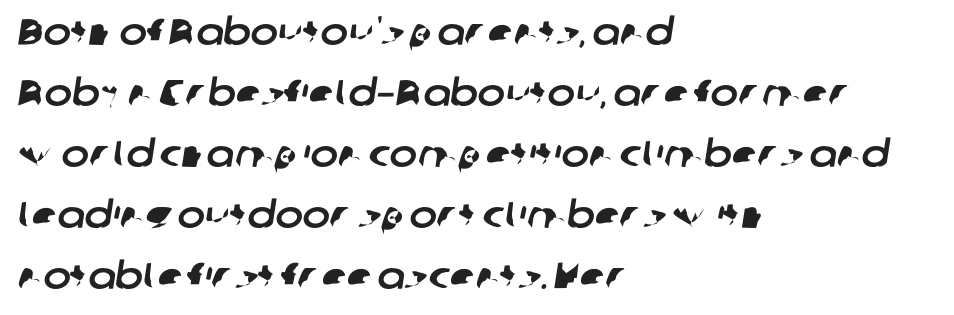
Q: Is the typeface a serif or a sans-serif typeface? A: Sans-serif.
Q: Is the text underlined? A: No.
Q: How is the paragraph aligned? A: Left-aligned.
Q: Is the spacing between letters normal or unusually wide? A: Normal.
Q: Is the spacing between lines tight, normal or loose? A: Normal.
Q: Width (condensed, normal, or wide)? A: Normal.
Q: Stroke contrast? A: Low.
Q: x-height? A: Medium.
Q: Monospaced? A: No.
